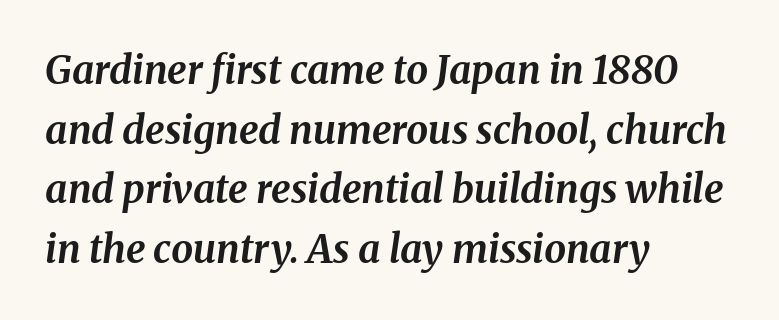
Does the copy run flush right? No — it runs flush left. Each glyph is drawn with heavy, bold strokes. Looking at the ascenders, they clearly lean. The rendering uses natural spacing where letterforms have individual widths. The rendering uses a moderate line-height, typical for paragraphs. Tracking here is standard; glyphs follow each other at the usual distance.
